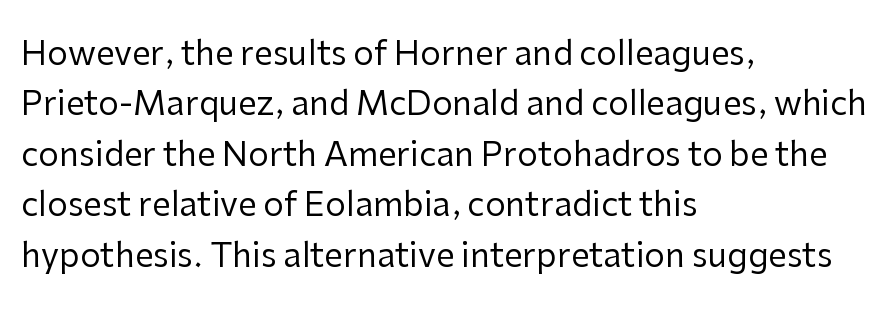
{"serif": "no", "italic": "no", "bold": "no", "weight": "regular", "width": "normal", "stroke_contrast": "low", "x_height": "medium", "monospaced": "no", "underline": "no", "align": "left", "line_spacing": "normal", "line_spacing_ratio": 1.53, "letter_spacing": "normal", "letter_spacing_em": 0.0, "glyph_px": 33}
